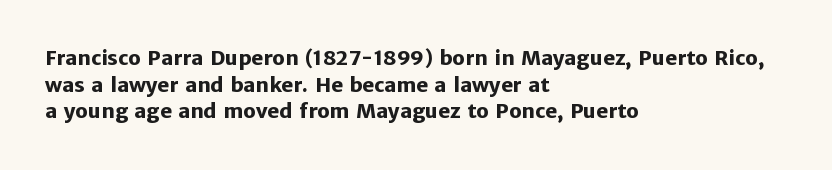
The typography opts for an upright posture over an oblique one. A classic flush-left, rag-right setting is used for this passage. Words appear dense and cohesive because spacing is normal. A full-strength bold gives these letters their thick strokes. Rule under the text: the space is simply empty.
